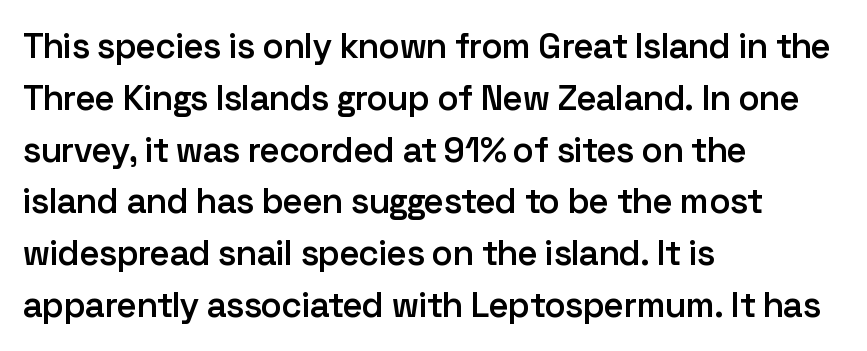
{"serif": "no", "italic": "no", "bold": "semi", "weight": "semibold", "width": "normal", "stroke_contrast": "low", "x_height": "medium", "monospaced": "no", "underline": "no", "align": "left", "line_spacing": "normal", "line_spacing_ratio": 1.48, "letter_spacing": "normal", "letter_spacing_em": 0.0, "glyph_px": 35}
